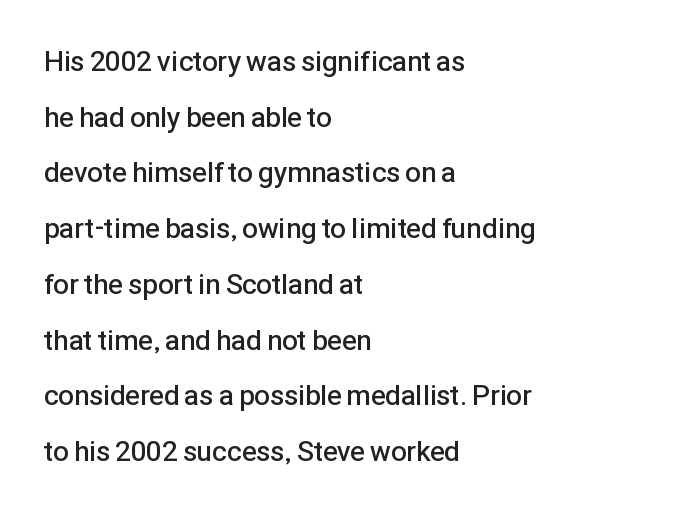
The designer dialed line spacing up above the default. Just letters on the line, the space beneath them empty. The gaps between neighbouring characters are ordinary and unremarkable. Stroke terminals: plain, sans-serif. No italicization has been applied; the sample stays upright. The text block is weighted toward the left margin, trailing off unevenly rightward.
